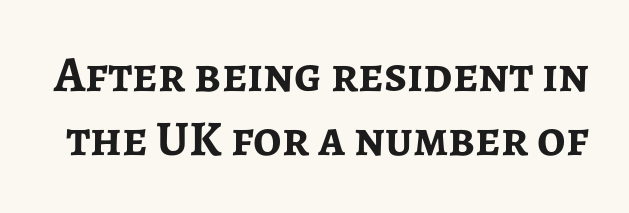
The image shows 50 px semibold sans-serif type, upright; set normal line spacing (1.28x), normal letter spacing, not underlined; low stroke contrast and a medium x-height.
